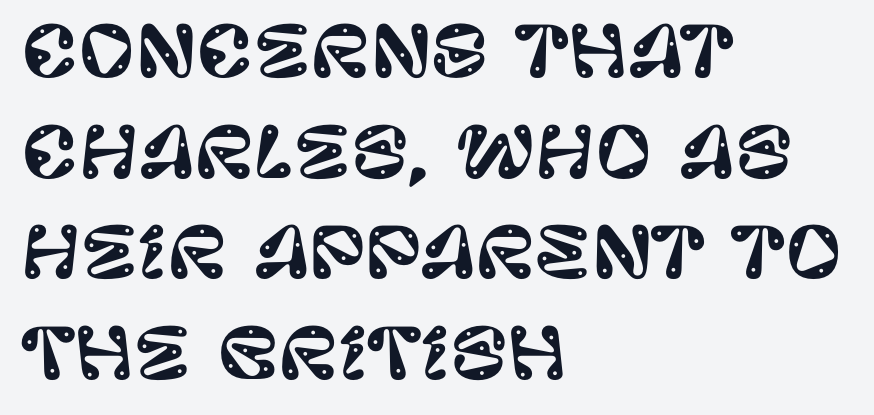
Descenders hang freely into open space. The horizontal fit of the characters is conventional and even. Compared with typical paragraphs, the rows here are spaced about the same. This sample has the flowing, uneven cadence of proportional lettering.
